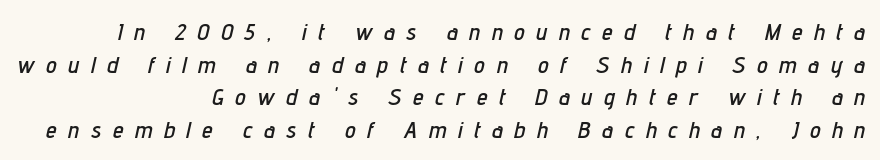
The image shows 24 px text type, italic (leaning right); set right-aligned, normal line spacing (1.36x), unusually wide letter spacing (+0.49 em), not underlined.
